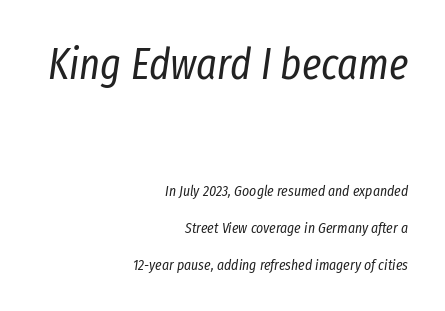
{"italic": "yes", "lean": "right", "slant_degrees": 8, "bold": "no", "weight": "regular", "width": "condensed", "stroke_contrast": "low", "x_height": "medium", "monospaced": "no", "underline": "no", "align": "right", "line_spacing": "loose", "line_spacing_ratio": 2.47, "letter_spacing": "normal", "letter_spacing_em": 0.0, "larger_block": "first", "size_ratio": 2.93, "glyph_px": 44}
